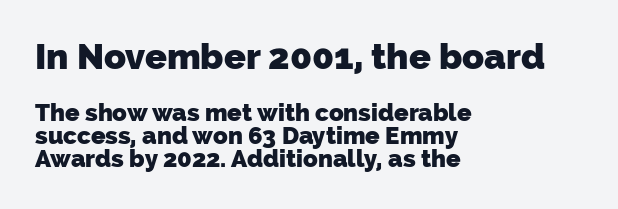
One glance says dense: line gaps are narrower than usual. Horizontally, the lines are justified to the leading edge only. Is this a fixed-width face? No — the glyphs have proportional, varying widths. Note: no serifs on the glyphs. Lines of text with bare space underneath.
